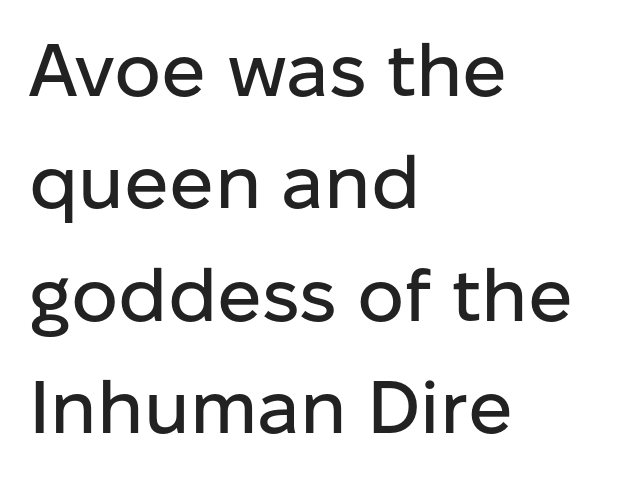
{"serif": "no", "italic": "no", "width": "normal", "stroke_contrast": "low", "x_height": "medium", "monospaced": "no", "underline": "no", "align": "left", "line_spacing": "normal", "line_spacing_ratio": 1.52, "letter_spacing": "normal", "letter_spacing_em": 0.0, "glyph_px": 74}
